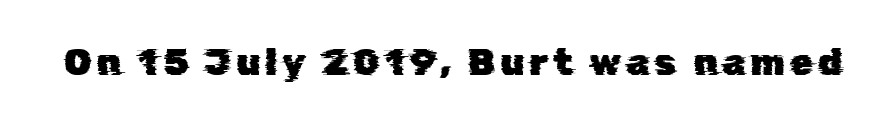
{"serif": "no", "width": "normal", "stroke_contrast": "low", "x_height": "medium", "monospaced": "no", "underline": "no", "glyph_px": 37}
